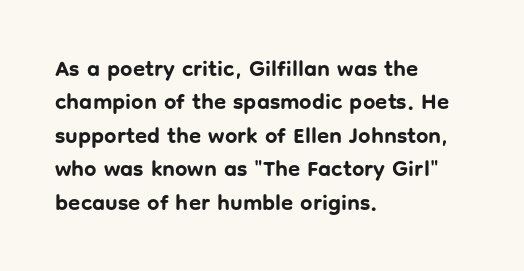
Q: Is the text bold? A: Yes.
Q: Is the text italic (slanted)? A: No, it is upright.
Q: Is the text underlined? A: No.
Q: How is the paragraph aligned? A: Left-aligned.
Q: Is the spacing between letters normal or unusually wide? A: Normal.
Q: Is the spacing between lines tight, normal or loose? A: Normal.
